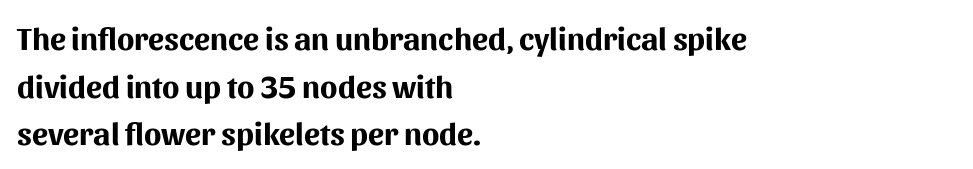
Letters rest on an invisible, unmarked baseline. The typography opts for an upright posture over an oblique one. The passage shown is typed in a proportional face where columns would drift. The passage shown is typeset with a sans-serif family. The face used here has the dense, thick strokes of a bold.
